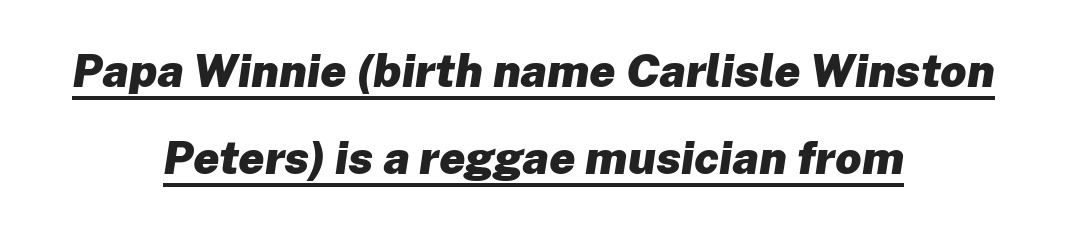
The image shows 46 px heavy type, italic (leaning right); set centered, loose line spacing (1.9x), normal letter spacing, underlined; low stroke contrast and a medium x-height.
